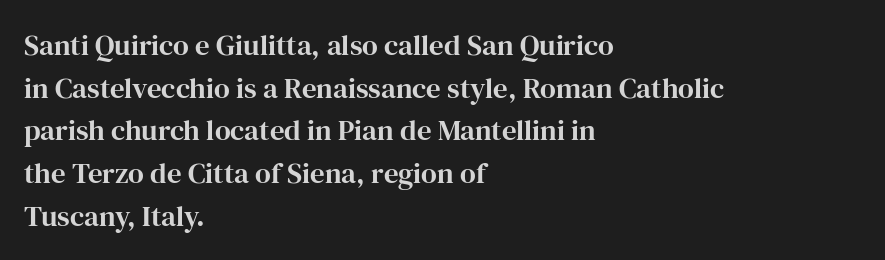
Q: Is the text italic (slanted)? A: No, it is upright.
Q: Is the typeface a serif or a sans-serif typeface? A: Serif.
Q: Is the text underlined? A: No.
Q: How is the paragraph aligned? A: Left-aligned.
Q: Is the spacing between letters normal or unusually wide? A: Normal.
Q: Is the spacing between lines tight, normal or loose? A: Normal.
Q: Width (condensed, normal, or wide)? A: Normal.
Q: Stroke contrast? A: High.
Q: x-height? A: Medium.
Q: Monospaced? A: No.
